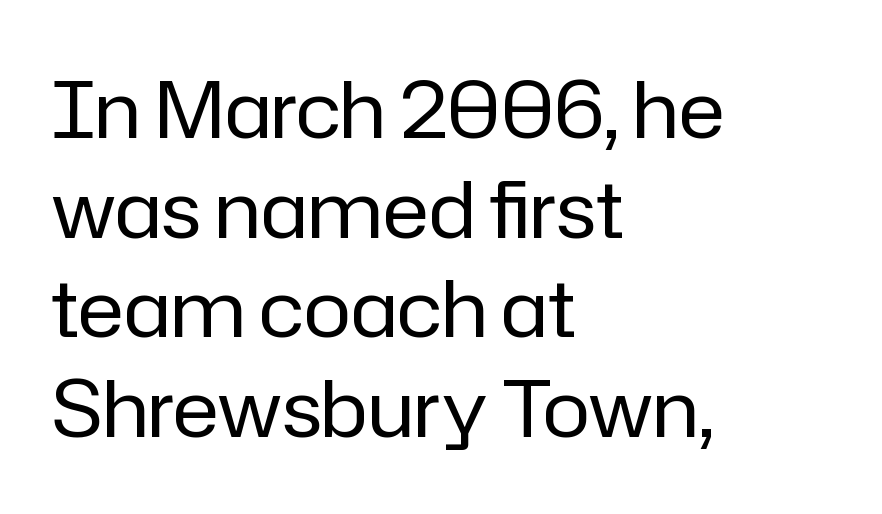
Q: Is the text bold? A: No.
Q: Is the text italic (slanted)? A: No, it is upright.
Q: Is the typeface a serif or a sans-serif typeface? A: Sans-serif.
Q: Is the text underlined? A: No.
Q: How is the paragraph aligned? A: Left-aligned.
Q: Is the spacing between letters normal or unusually wide? A: Normal.
Q: Is the spacing between lines tight, normal or loose? A: Normal.
Q: Width (condensed, normal, or wide)? A: Normal.
Q: Stroke contrast? A: Low.
Q: x-height? A: Medium.
Q: Monospaced? A: No.
